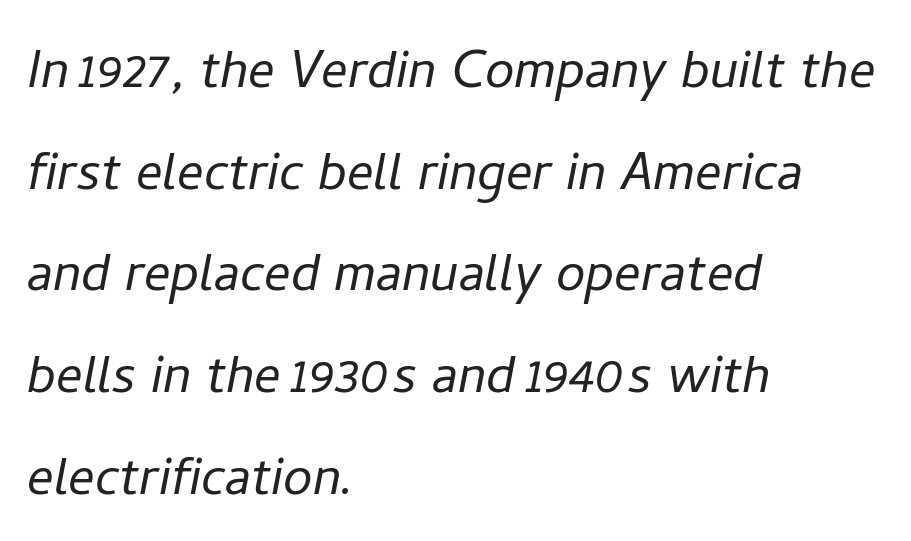
Q: Is the text bold? A: No.
Q: Is the text italic (slanted)? A: Yes, it leans right by about 11 degrees.
Q: Is the text underlined? A: No.
Q: How is the paragraph aligned? A: Left-aligned.
Q: Is the spacing between letters normal or unusually wide? A: Normal.
Q: Is the spacing between lines tight, normal or loose? A: Normal.
Q: Width (condensed, normal, or wide)? A: Normal.
Q: Stroke contrast? A: Low.
Q: x-height? A: Medium.
Q: Monospaced? A: No.
